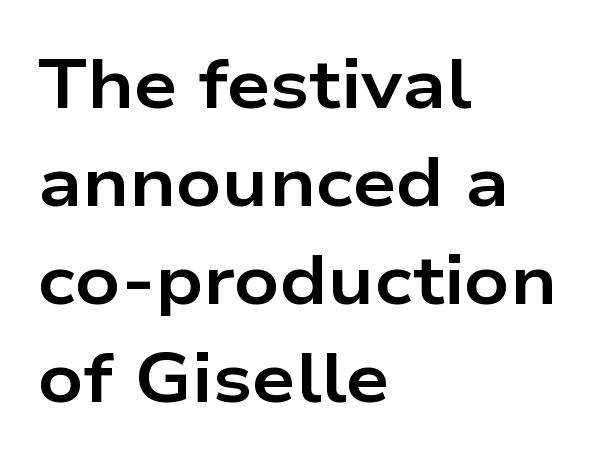
The lines are quadded left. The line texture is even and compact thanks to regular tracking. The lines sit at an ordinary, default distance from one another. Underlining? Definitely not there. Each letter keeps its own natural width here, so spacing adapts to shape.
